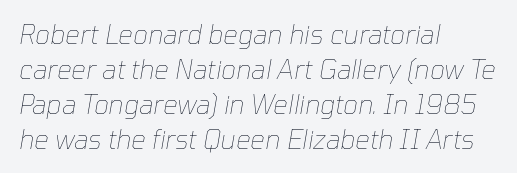
{"italic": "yes", "lean": "right", "slant_degrees": 10, "bold": "no", "underline": "no", "align": "left", "line_spacing": "normal", "line_spacing_ratio": 1.34, "letter_spacing": "normal", "letter_spacing_em": 0.0, "glyph_px": 26}
